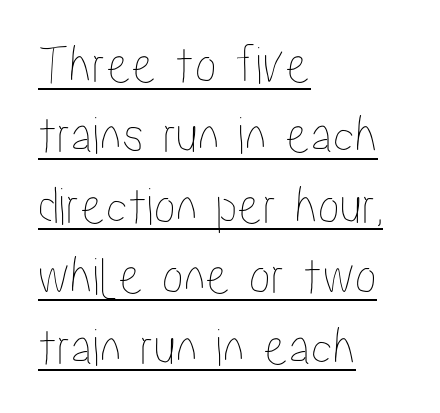
The glyphs are accompanied by a horizontal stroke just below them. The rendering uses a moderate line-height, typical for paragraphs. Designer's note — italics off, roman on. Is the block centered? No — it sits flush against the left margin.
